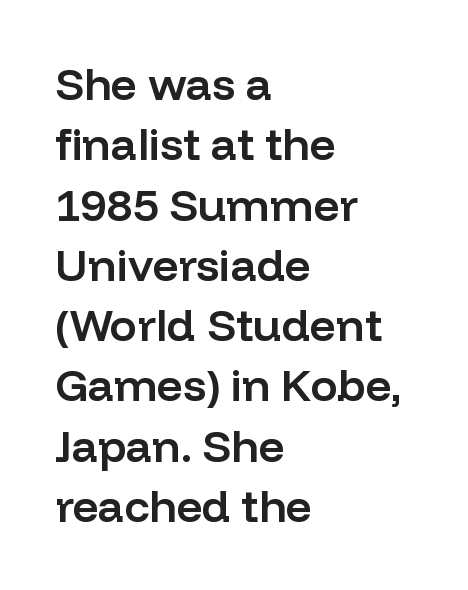
{"serif": "no", "italic": "no", "bold": "semi", "weight": "semibold", "width": "normal", "stroke_contrast": "low", "x_height": "medium", "monospaced": "no", "underline": "no", "align": "left", "line_spacing": "normal", "line_spacing_ratio": 1.34, "letter_spacing": "normal", "letter_spacing_em": 0.0, "glyph_px": 45}
